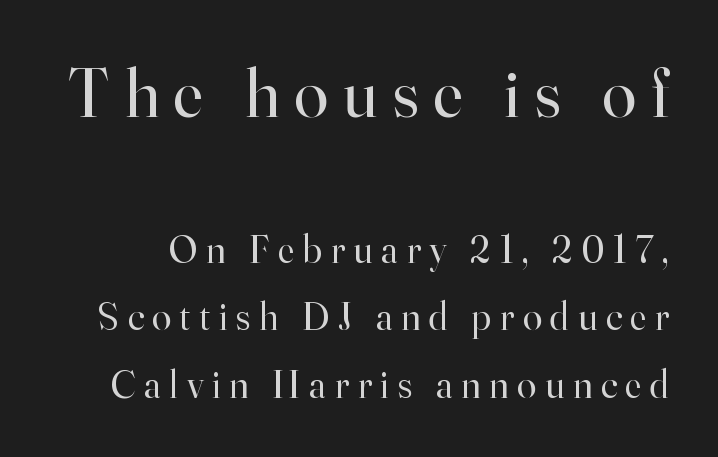
Is this a fixed-width face? No — the glyphs have proportional, varying widths. The text was rendered using a seriffed face with decorative stroke endings. Characters follow at a spacing far wider than the type designer built in. Any mark beneath the type? The region is blank. Whoever set this made the first block the dominant, larger element. The lettering holds an erect, upright posture throughout.
